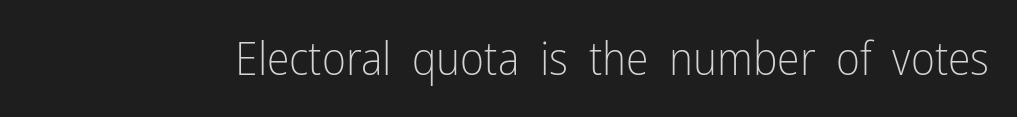
{"serif": "no", "italic": "no", "bold": "no", "weight": "light", "width": "condensed", "stroke_contrast": "low", "x_height": "medium", "monospaced": "no", "underline": "no", "letter_spacing": "normal", "letter_spacing_em": 0.0, "glyph_px": 46}
